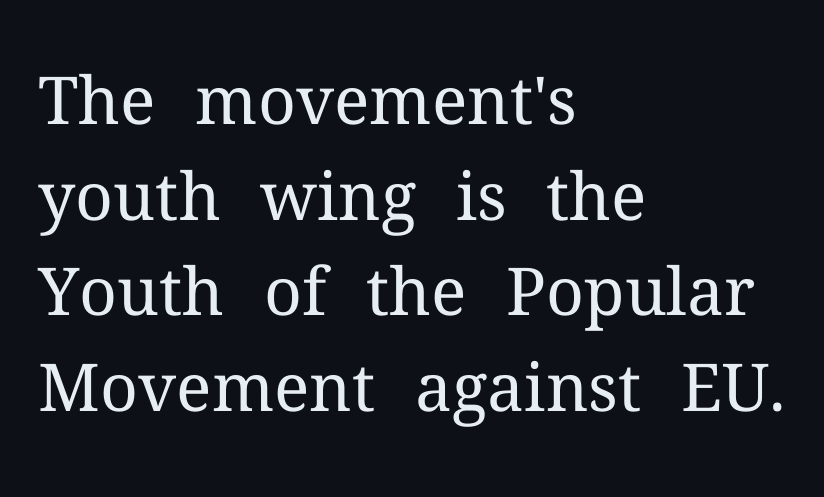
Q: Is the text bold? A: No.
Q: Is the text italic (slanted)? A: No, it is upright.
Q: Is the typeface a serif or a sans-serif typeface? A: Serif.
Q: Is the text underlined? A: No.
Q: How is the paragraph aligned? A: Left-aligned.
Q: Is the spacing between letters normal or unusually wide? A: Normal.
Q: Is the spacing between lines tight, normal or loose? A: Normal.
Q: Width (condensed, normal, or wide)? A: Normal.
Q: Stroke contrast? A: Medium.
Q: x-height? A: Medium.
Q: Monospaced? A: No.
